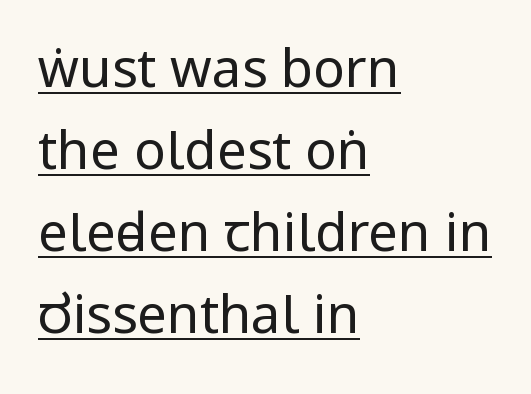
The image shows 53 px regular-weight, condensed sans-serif type, upright; set left-aligned, normal line spacing (1.55x), normal letter spacing, underlined; low stroke contrast and a large x-height.
